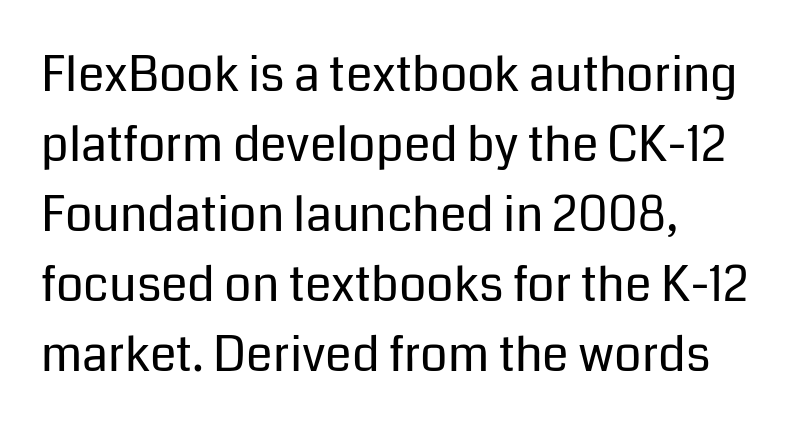
The image shows 48 px regular-weight sans-serif type, upright; set left-aligned, normal line spacing (1.46x), normal letter spacing, not underlined; low stroke contrast and a medium x-height.
